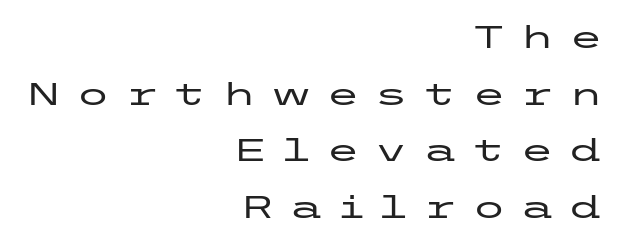
Q: Is the text italic (slanted)? A: No, it is upright.
Q: Is the typeface a serif or a sans-serif typeface? A: Sans-serif.
Q: Is the text underlined? A: No.
Q: How is the paragraph aligned? A: Right-aligned.
Q: Is the spacing between letters normal or unusually wide? A: Unusually wide.
Q: Width (condensed, normal, or wide)? A: Wide.
Q: Stroke contrast? A: Low.
Q: x-height? A: Medium.
